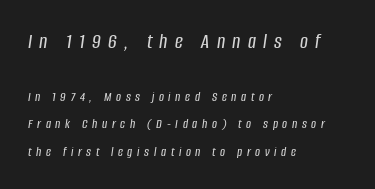
The image shows 22 px text type, italic (leaning right); set left-aligned, loose line spacing (1.94x), unusually wide letter spacing (+0.33 em), not underlined; the first (top) block is 1.57x larger.
